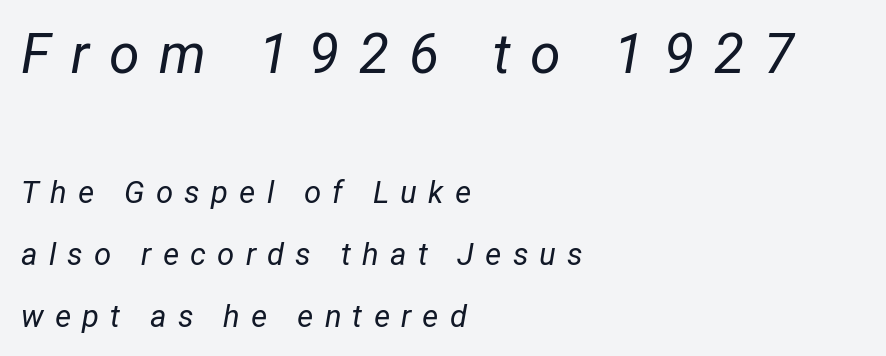
{"italic": "yes", "lean": "right", "slant_degrees": 12, "bold": "no", "weight": "regular", "width": "normal", "stroke_contrast": "low", "x_height": "medium", "monospaced": "no", "underline": "no", "align": "left", "line_spacing": "loose", "line_spacing_ratio": 1.99, "letter_spacing": "wide", "letter_spacing_em": 0.36, "larger_block": "first", "size_ratio": 1.77, "glyph_px": 55}
